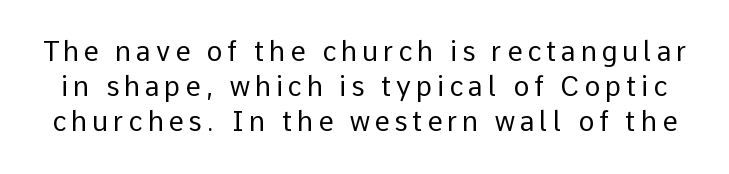
{"italic": "no", "bold": "no", "underline": "no", "line_spacing": "normal", "line_spacing_ratio": 1.3, "glyph_px": 27}
